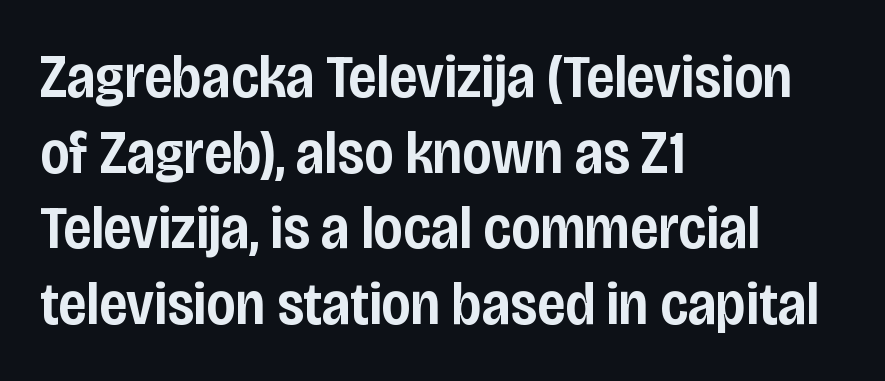
Q: Is the text bold? A: Semi-bold.
Q: Is the text italic (slanted)? A: No, it is upright.
Q: Is the typeface a serif or a sans-serif typeface? A: Sans-serif.
Q: Is the text underlined? A: No.
Q: How is the paragraph aligned? A: Left-aligned.
Q: Is the spacing between letters normal or unusually wide? A: Normal.
Q: Width (condensed, normal, or wide)? A: Condensed.
Q: Stroke contrast? A: Low.
Q: x-height? A: Large.
Q: Monospaced? A: No.
